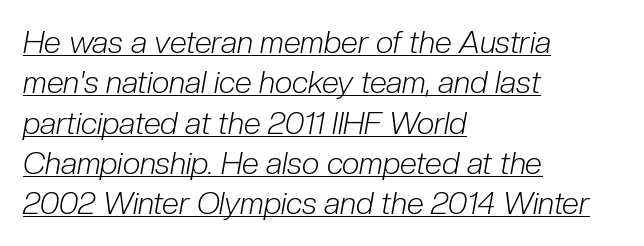
A typesetter would call this zero additional tracking. Does a line run under the words? Yes, clearly. The passage shown is typed in a proportional face where columns would drift. An italicized treatment has been applied to the whole sample. The letters look calm and open, with moderate or lighter stems.
